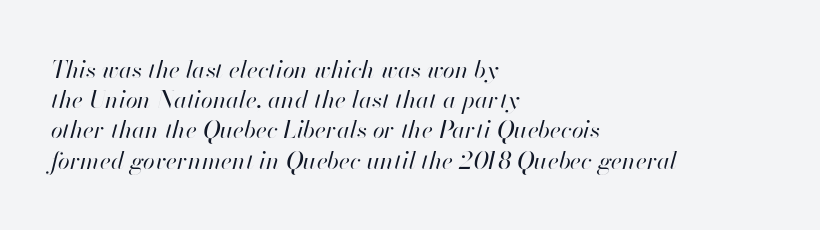
Q: Is the text bold? A: No.
Q: Is the text italic (slanted)? A: Yes, it leans right by about 13 degrees.
Q: Is the text underlined? A: No.
Q: How is the paragraph aligned? A: Left-aligned.
Q: Is the spacing between letters normal or unusually wide? A: Normal.
Q: Is the spacing between lines tight, normal or loose? A: Normal.
